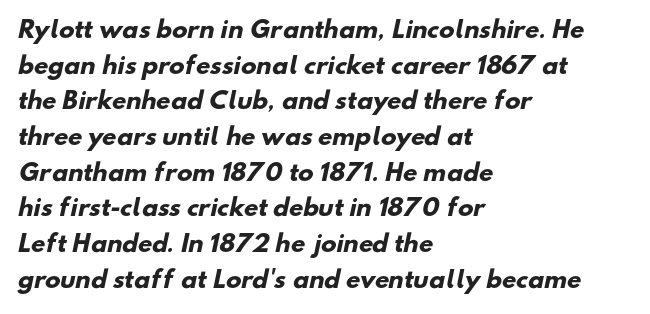
{"bold": "yes", "underline": "no", "align": "left", "line_spacing": "normal", "line_spacing_ratio": 1.55, "letter_spacing": "normal", "letter_spacing_em": 0.0, "glyph_px": 23}
